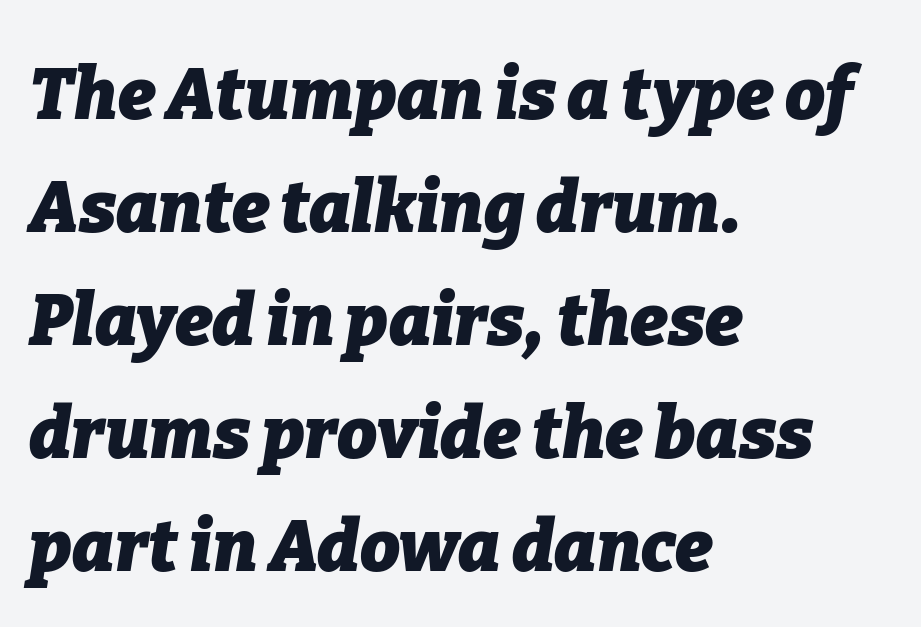
{"italic": "yes", "lean": "right", "slant_degrees": 9, "bold": "yes", "weight": "heavy", "width": "normal", "stroke_contrast": "low", "x_height": "medium", "monospaced": "no", "underline": "no", "align": "left", "line_spacing": "normal", "line_spacing_ratio": 1.59, "letter_spacing": "normal", "letter_spacing_em": 0.0, "glyph_px": 71}
